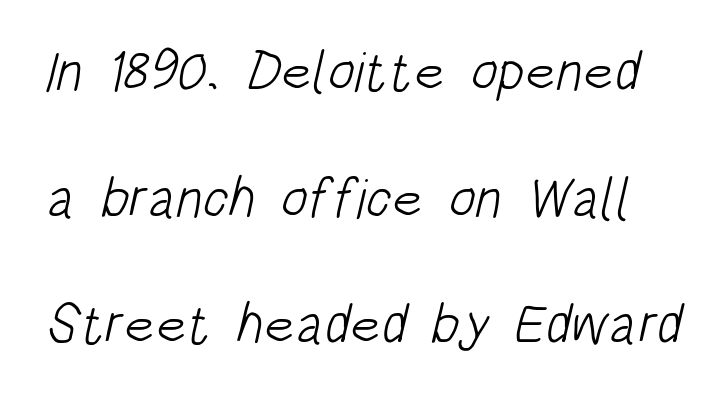
The image shows 56 px light, condensed sans-serif type; set loose line spacing (2.26x), normal letter spacing, not underlined; low stroke contrast and a large x-height.
